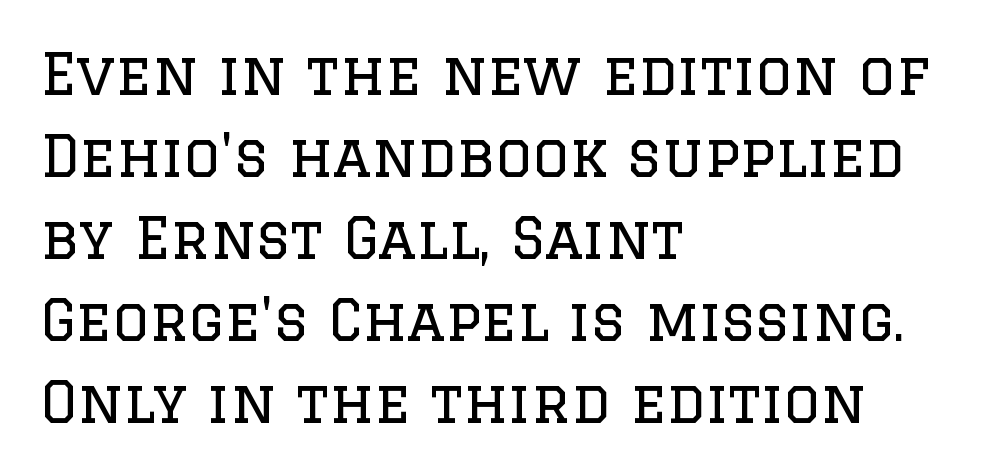
{"serif": "yes", "italic": "no", "bold": "no", "weight": "regular", "width": "normal", "stroke_contrast": "low", "x_height": "large", "monospaced": "no", "underline": "no", "align": "left", "line_spacing": "normal", "line_spacing_ratio": 1.44, "letter_spacing": "normal", "letter_spacing_em": 0.0, "glyph_px": 57}
